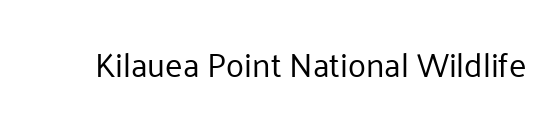
What stands out about the letter spacing? Nothing — it is the standard amount. Quick note: not italic, upright. Just letters on the line, the space beneath them empty. This is not heavy type; no bold has been used. Grotesque or geometric, the face here clearly has no serifs.
